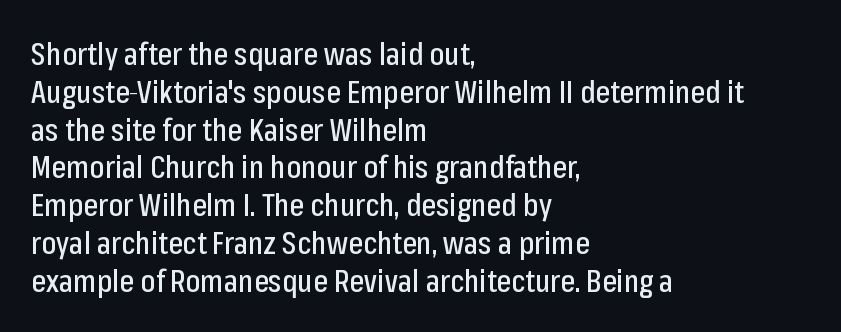
Q: Is the text italic (slanted)? A: No, it is upright.
Q: Is the typeface a serif or a sans-serif typeface? A: Sans-serif.
Q: Is the text underlined? A: No.
Q: How is the paragraph aligned? A: Left-aligned.
Q: Is the spacing between letters normal or unusually wide? A: Normal.
Q: Width (condensed, normal, or wide)? A: Condensed.
Q: Stroke contrast? A: Low.
Q: x-height? A: Medium.
Q: Monospaced? A: No.
